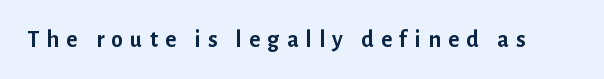
{"italic": "no", "bold": "yes", "underline": "no", "letter_spacing": "wide", "letter_spacing_em": 0.3, "glyph_px": 24}
